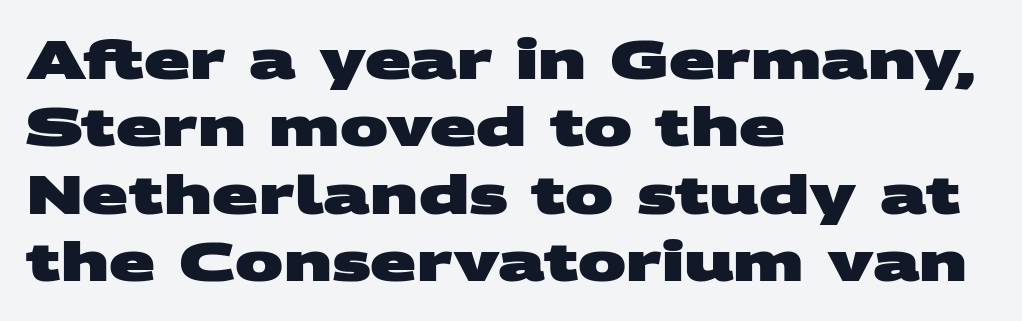
The words here are not underlined. Regarding leading, the lines here are spaced in the standard way. Letter spacing: default. This rendering uses left alignment, leaving the right contour irregular. Varying glyph widths throughout — classic text-font behaviour.
